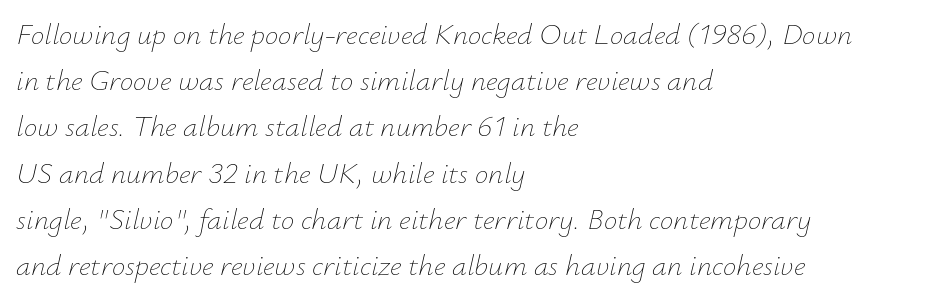
{"italic": "yes", "lean": "right", "slant_degrees": 12, "bold": "no", "weight": "thin", "width": "normal", "stroke_contrast": "low", "x_height": "small", "monospaced": "no", "underline": "no", "align": "left", "line_spacing": "normal", "line_spacing_ratio": 1.54, "letter_spacing": "normal", "letter_spacing_em": 0.0, "glyph_px": 30}
